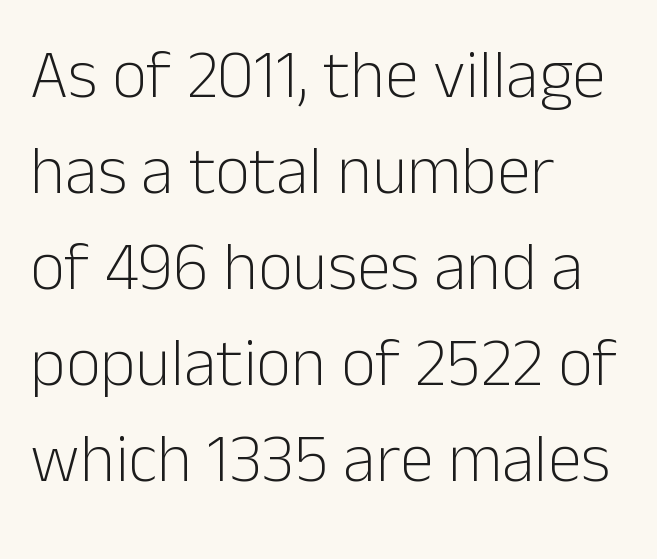
{"serif": "no", "italic": "no", "bold": "no", "weight": "light", "width": "normal", "stroke_contrast": "low", "x_height": "medium", "monospaced": "no", "underline": "no", "align": "left", "line_spacing": "normal", "line_spacing_ratio": 1.41, "letter_spacing": "normal", "letter_spacing_em": 0.0, "glyph_px": 68}
